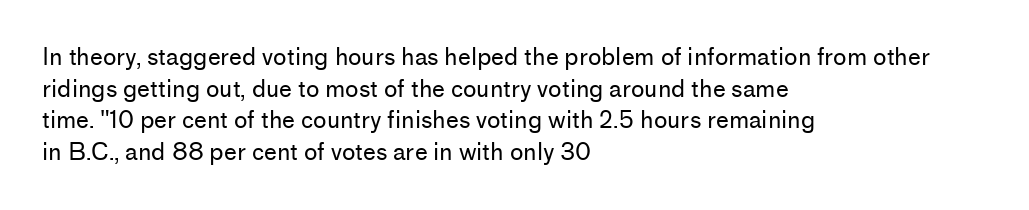
{"italic": "no", "bold": "no", "underline": "no", "align": "left", "line_spacing": "normal", "line_spacing_ratio": 1.38, "letter_spacing": "normal", "letter_spacing_em": 0.0, "glyph_px": 23}
